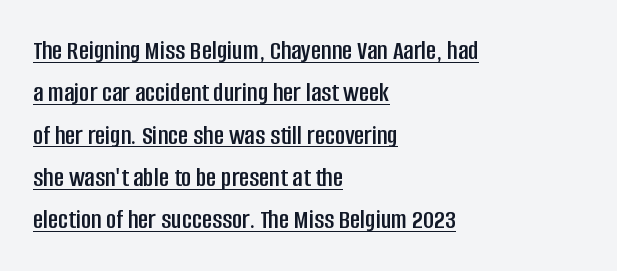
The image shows 28 px condensed sans-serif type, upright; set left-aligned, normal line spacing (1.51x), normal letter spacing, underlined; low stroke contrast and a large x-height.
